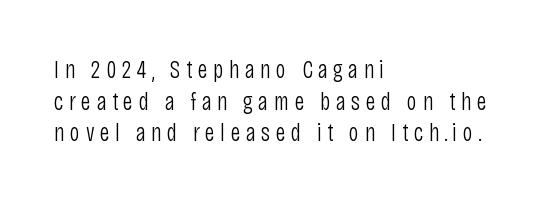
The image shows 25 px text type, upright; set left-aligned, normal line spacing (1.27x), unusually wide letter spacing (+0.22 em), not underlined.
